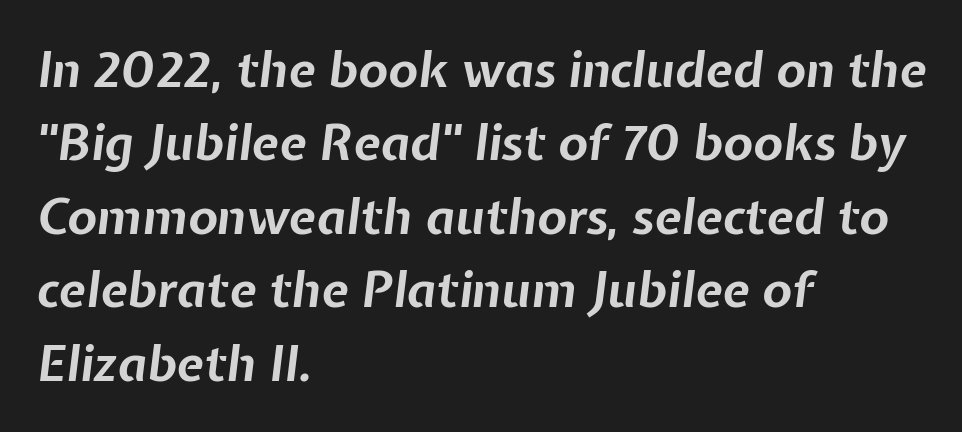
{"italic": "yes", "lean": "right", "slant_degrees": 7, "bold": "yes", "weight": "bold", "width": "normal", "stroke_contrast": "low", "x_height": "medium", "monospaced": "no", "underline": "no", "align": "left", "line_spacing": "normal", "line_spacing_ratio": 1.5, "letter_spacing": "normal", "letter_spacing_em": 0.0, "glyph_px": 49}
